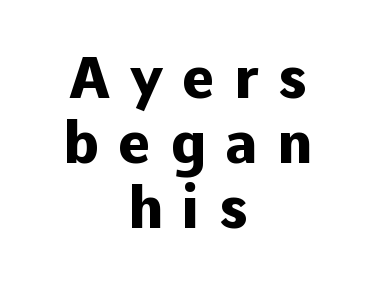
Q: Is the text bold? A: Yes.
Q: Is the text italic (slanted)? A: No, it is upright.
Q: Is the typeface a serif or a sans-serif typeface? A: Sans-serif.
Q: Is the text underlined? A: No.
Q: How is the paragraph aligned? A: Centered.
Q: Is the spacing between letters normal or unusually wide? A: Unusually wide.
Q: Is the spacing between lines tight, normal or loose? A: Tight.
Q: Width (condensed, normal, or wide)? A: Normal.
Q: Stroke contrast? A: Low.
Q: x-height? A: Medium.
Q: Monospaced? A: No.
